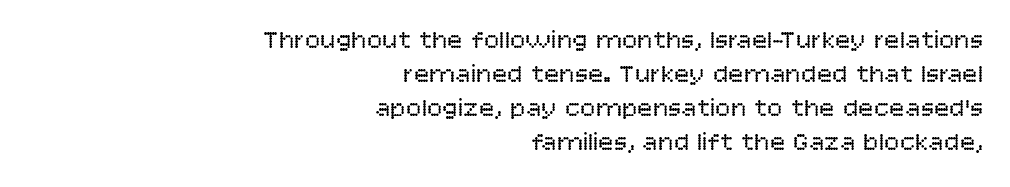
The image shows 26 px text type, upright; set right-aligned, normal line spacing (1.31x), normal letter spacing, not underlined.
